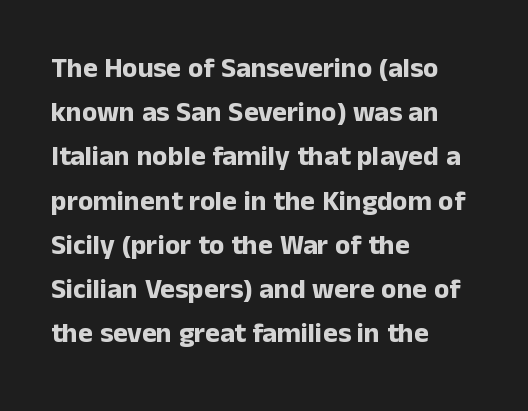
The font is running at its bold setting. Posture: upright roman. The vertical gap from one line to the next is medium. Observe the absence of serifs on each vertical stroke in this sample. These lines are rendered in a variable-pitch font.
